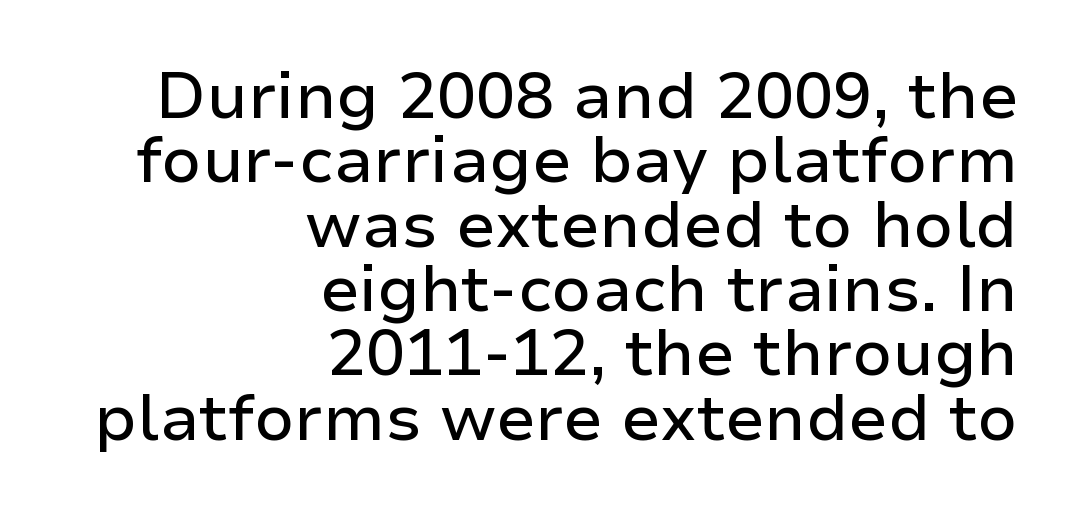
{"serif": "no", "italic": "no", "width": "normal", "stroke_contrast": "low", "x_height": "medium", "monospaced": "no", "underline": "no", "align": "right", "line_spacing": "tight", "line_spacing_ratio": 0.99, "letter_spacing": "normal", "letter_spacing_em": 0.0, "glyph_px": 65}
